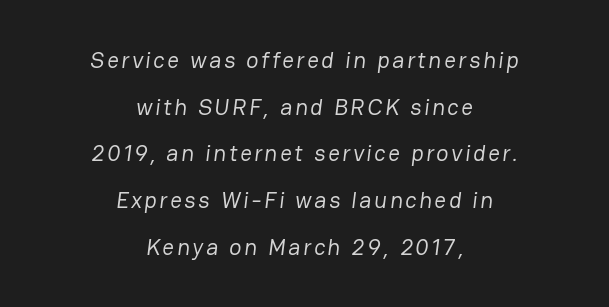
{"bold": "no", "underline": "no", "align": "center", "line_spacing": "loose", "line_spacing_ratio": 2.03, "glyph_px": 23}
